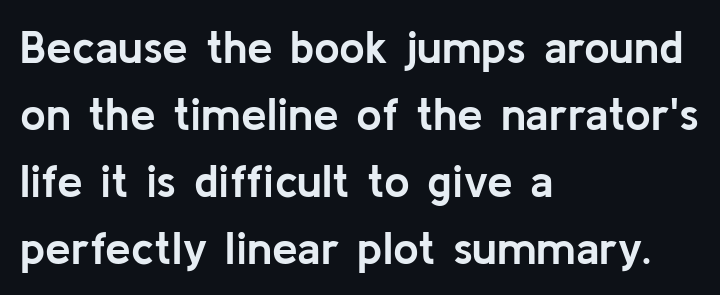
The face used here is a sans, in the tradition of grotesques and geometrics. Character widths vary here, with narrow letters taking less room than wide ones. A student would call this left alignment; a typographer would say flush left, rag right. Nope, not italic — everything's standing straight. Has an underline been added? It has not. How are the letters spaced? Ordinarily, with no added tracking.
